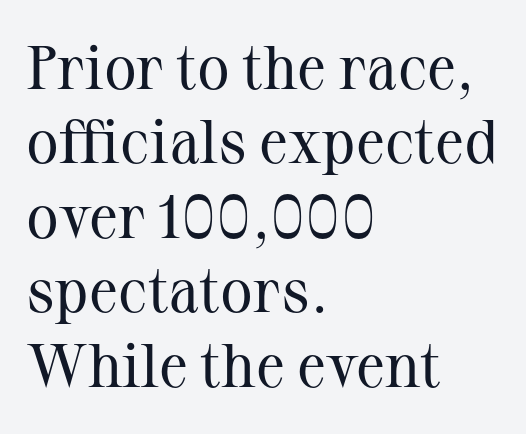
The image shows 61 px regular-weight serif type, upright; set left-aligned, line spacing 1.22x, normal letter spacing, not underlined; medium stroke contrast and a medium x-height.
